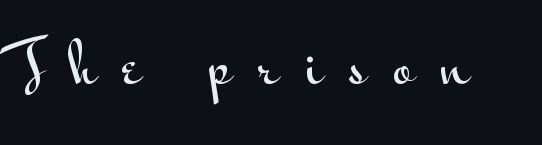
{"serif": "no", "width": "wide", "stroke_contrast": "medium", "x_height": "small", "monospaced": "no", "underline": "no", "letter_spacing": "wide", "letter_spacing_em": 0.47, "glyph_px": 56}
